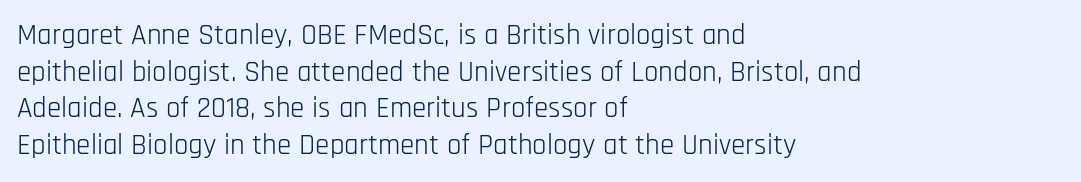
The image shows 29 px light, condensed sans-serif type, upright; set left-aligned, normal line spacing (1.26x), normal letter spacing, not underlined; low stroke contrast and a large x-height.
